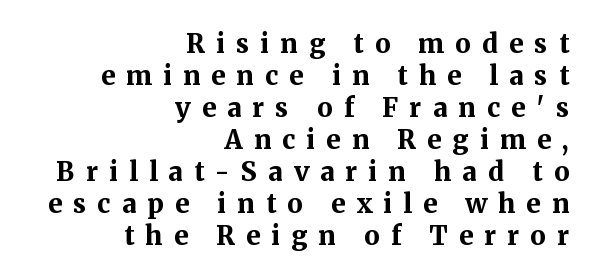
{"italic": "no", "bold": "yes", "underline": "no", "align": "right", "line_spacing_ratio": 1.23, "letter_spacing": "wide", "letter_spacing_em": 0.43, "glyph_px": 26}
